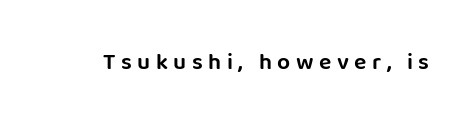
In terms of posture, this sample is upright. Bare-footed words on every line. Each word looks stretched out because of the extra space between its letters.
